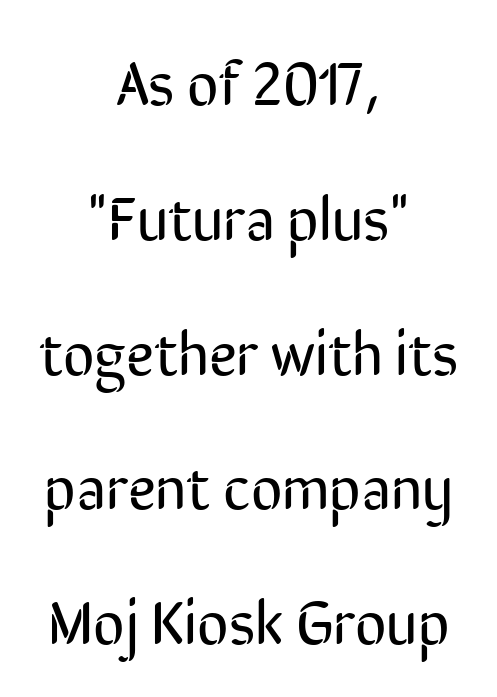
The image shows 61 px regular-weight, condensed sans-serif type, upright; set centered, loose line spacing (2.21x), normal letter spacing, not underlined; low stroke contrast and a medium x-height.
